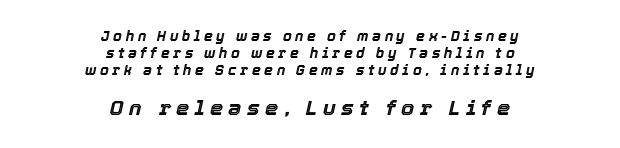
Q: Is the text italic (slanted)? A: Yes, it leans right by about 12 degrees.
Q: Is the text underlined? A: No.
Q: How is the paragraph aligned? A: Centered.
Q: Is the spacing between letters normal or unusually wide? A: Unusually wide.
Q: Which block of text is set in a larger size, the first (top) or the second (bottom)? A: The second (bottom) one.
